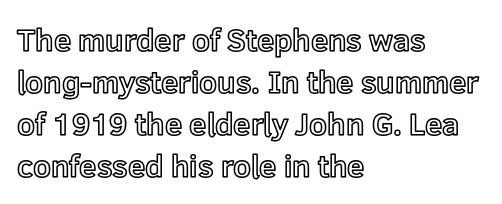
Compared with typical body copy, the letter spacing here is the same. A bare baseline throughout the passage. Varying glyph widths throughout — classic text-font behaviour. You can tell it's not italic because the verticals are truly vertical. These lines sit exactly where default settings would place them.
